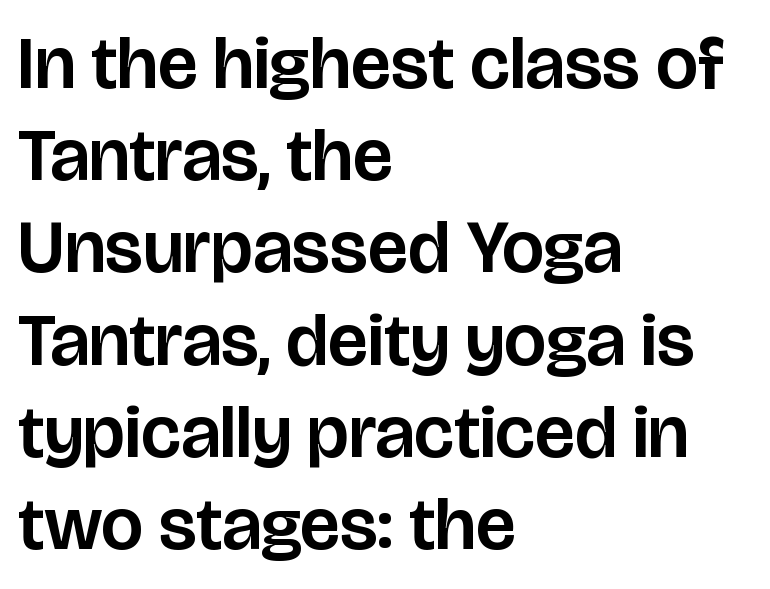
The image shows 75 px sans-serif type, upright; set left-aligned, line spacing 1.23x, normal letter spacing, not underlined; low stroke contrast and a large x-height.
